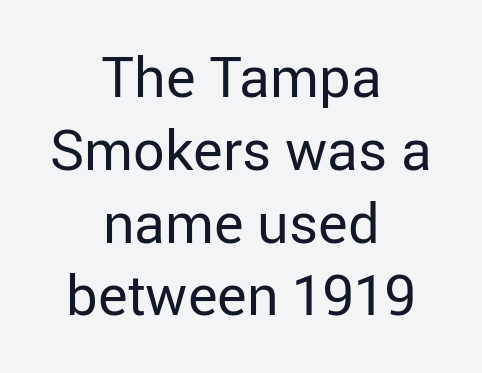
The image shows 56 px regular-weight sans-serif type, upright; set centered, normal line spacing (1.3x), normal letter spacing, not underlined; low stroke contrast and a medium x-height.
